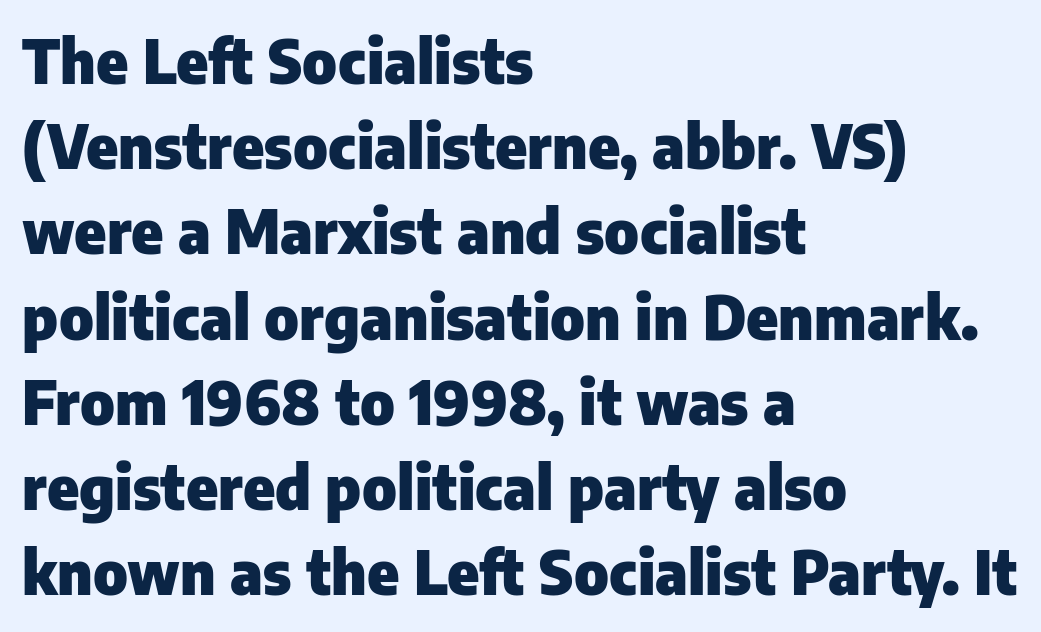
Q: Is the text bold? A: Yes.
Q: Is the text italic (slanted)? A: No, it is upright.
Q: Is the typeface a serif or a sans-serif typeface? A: Sans-serif.
Q: Is the text underlined? A: No.
Q: How is the paragraph aligned? A: Left-aligned.
Q: Is the spacing between letters normal or unusually wide? A: Normal.
Q: Is the spacing between lines tight, normal or loose? A: Normal.
Q: Width (condensed, normal, or wide)? A: Normal.
Q: Stroke contrast? A: Low.
Q: x-height? A: Medium.
Q: Monospaced? A: No.
